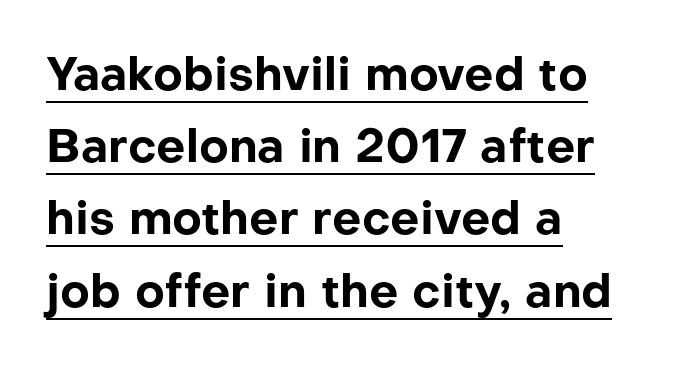
The image shows 46 px bold sans-serif type, upright; set left-aligned, normal line spacing (1.57x), normal letter spacing, underlined; low stroke contrast and a medium x-height.
